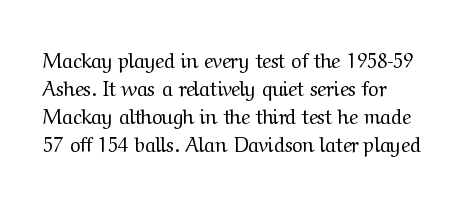
Q: Is the text bold? A: No.
Q: Is the text italic (slanted)? A: No, it is upright.
Q: Is the text underlined? A: No.
Q: Is the spacing between letters normal or unusually wide? A: Normal.
Q: Is the spacing between lines tight, normal or loose? A: Normal.
